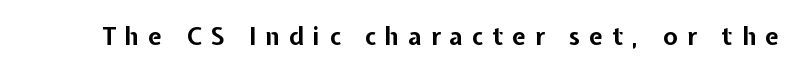
The lettering holds an erect, upright posture throughout. The foot of each line stays bare and open. Typographic density is high because the face is bold. The type is letterspaced generously, with wide tracking.
